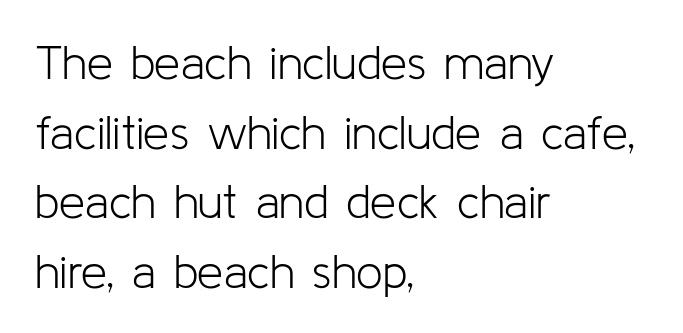
The image shows 47 px light sans-serif type, upright; set left-aligned, normal line spacing (1.48x), normal letter spacing, not underlined; low stroke contrast and a medium x-height.
